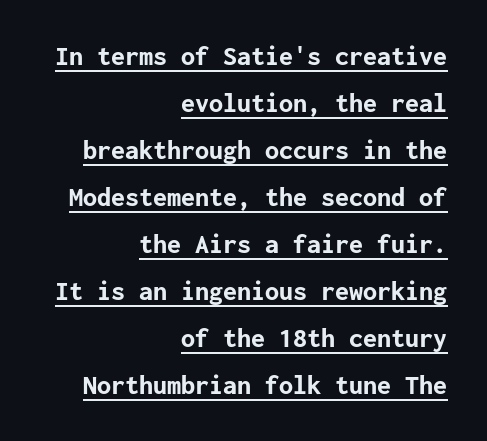
The image shows 28 px bold sans-serif type, upright; set right-aligned, normal line spacing (1.68x), normal letter spacing, underlined; low stroke contrast and a medium x-height.
